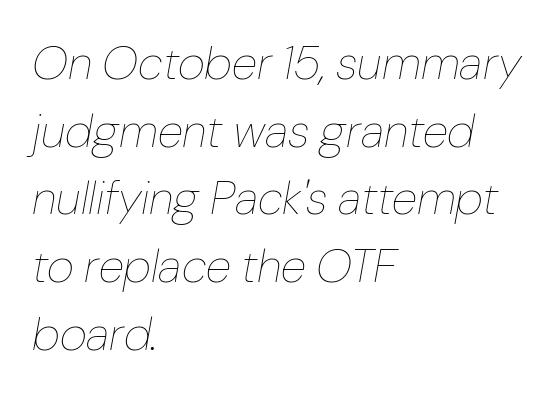
Q: Is the text bold? A: No.
Q: Is the text italic (slanted)? A: Yes, it leans right by about 10 degrees.
Q: Is the text underlined? A: No.
Q: How is the paragraph aligned? A: Left-aligned.
Q: Is the spacing between letters normal or unusually wide? A: Normal.
Q: Is the spacing between lines tight, normal or loose? A: Normal.
Q: Width (condensed, normal, or wide)? A: Normal.
Q: Stroke contrast? A: Low.
Q: x-height? A: Medium.
Q: Monospaced? A: No.
